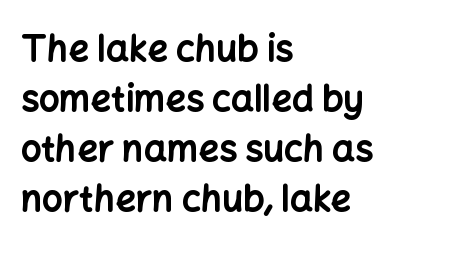
Has an underline been added? It has not. I'd describe the lettering as bold — thick and assertive. Default kerning and tracking; the words read as compact shapes. Classification — sans serif. The rendering uses natural spacing where letterforms have individual widths. The vertical gap from one line to the next is medium.
